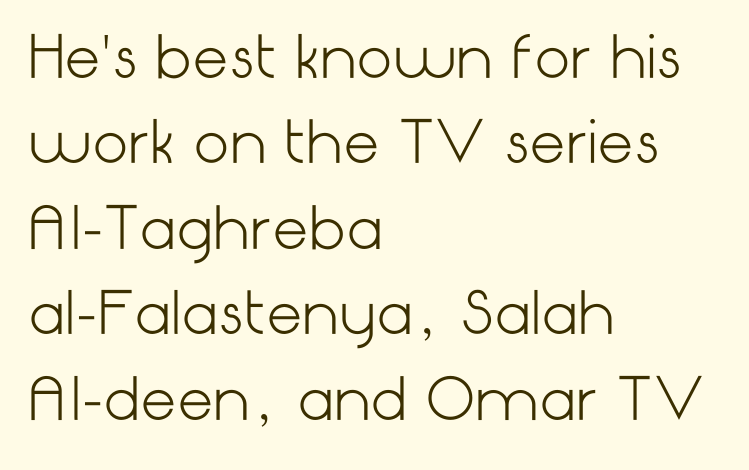
The weight would be labelled regular, book, light, or lighter still. The lines sit at an ordinary, default distance from one another. Each line starts at the same left margin while the right side varies. It's the straight-up-and-down kind of type. Descenders are the only things crossing below the line. Default kerning and tracking; the words read as compact shapes.
